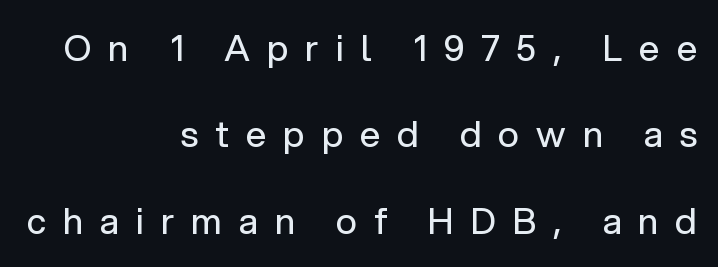
Q: Is the text bold? A: No.
Q: Is the text italic (slanted)? A: No, it is upright.
Q: Is the typeface a serif or a sans-serif typeface? A: Sans-serif.
Q: Is the text underlined? A: No.
Q: How is the paragraph aligned? A: Right-aligned.
Q: Is the spacing between letters normal or unusually wide? A: Unusually wide.
Q: Is the spacing between lines tight, normal or loose? A: Loose.
Q: Width (condensed, normal, or wide)? A: Normal.
Q: Stroke contrast? A: Low.
Q: x-height? A: Medium.
Q: Monospaced? A: No.
